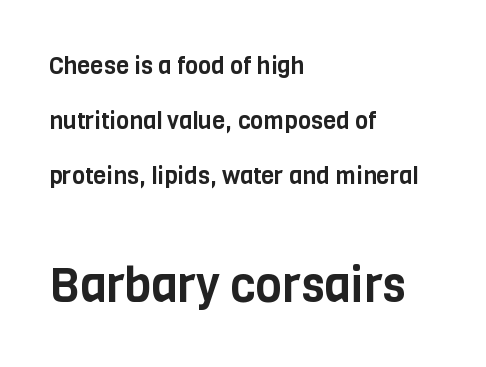
Words float on clear page, feet unadorned. Interline gaps are noticeably wide in this sample. The tracking reads as untouched default to a designer's eye. Nope, no serifs anywhere on these letters.
